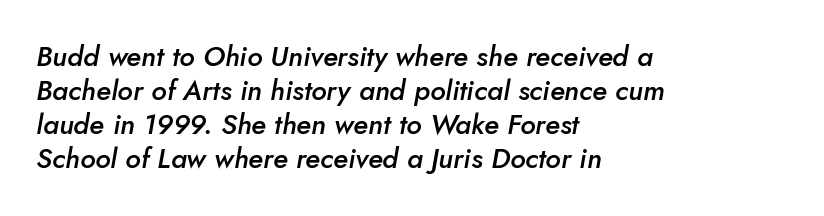
Q: Is the text bold? A: Semi-bold.
Q: Is the text italic (slanted)? A: Yes, it leans right by about 5 degrees.
Q: Is the text underlined? A: No.
Q: How is the paragraph aligned? A: Left-aligned.
Q: Is the spacing between letters normal or unusually wide? A: Normal.
Q: Width (condensed, normal, or wide)? A: Normal.
Q: Stroke contrast? A: Low.
Q: x-height? A: Small.
Q: Monospaced? A: No.
